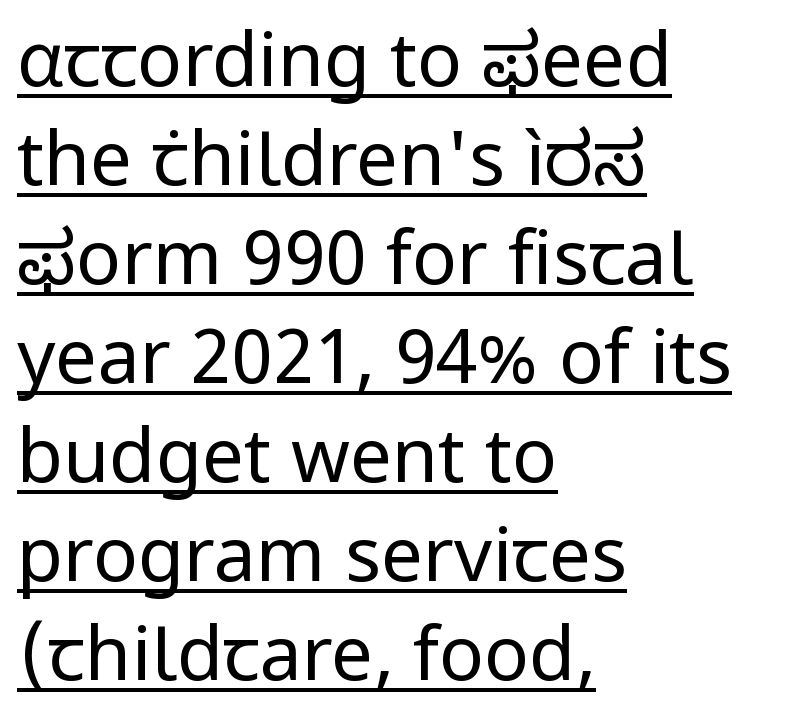
{"serif": "no", "italic": "no", "bold": "no", "weight": "regular", "width": "normal", "stroke_contrast": "low", "x_height": "medium", "monospaced": "no", "underline": "yes", "align": "left", "line_spacing": "normal", "line_spacing_ratio": 1.32, "letter_spacing": "normal", "letter_spacing_em": 0.0, "glyph_px": 75}
